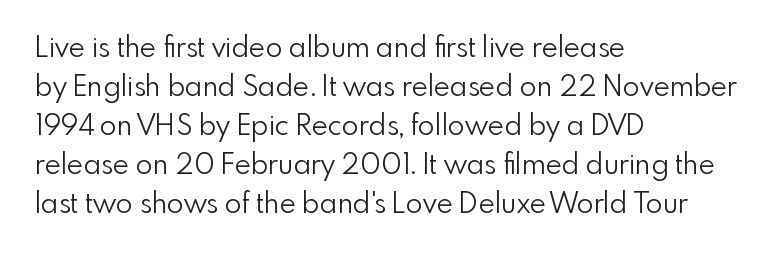
{"serif": "no", "italic": "no", "bold": "no", "weight": "light", "width": "normal", "x_height": "small", "monospaced": "no", "underline": "no", "align": "left", "line_spacing": "normal", "line_spacing_ratio": 1.39, "letter_spacing": "normal", "letter_spacing_em": 0.0, "glyph_px": 28}
